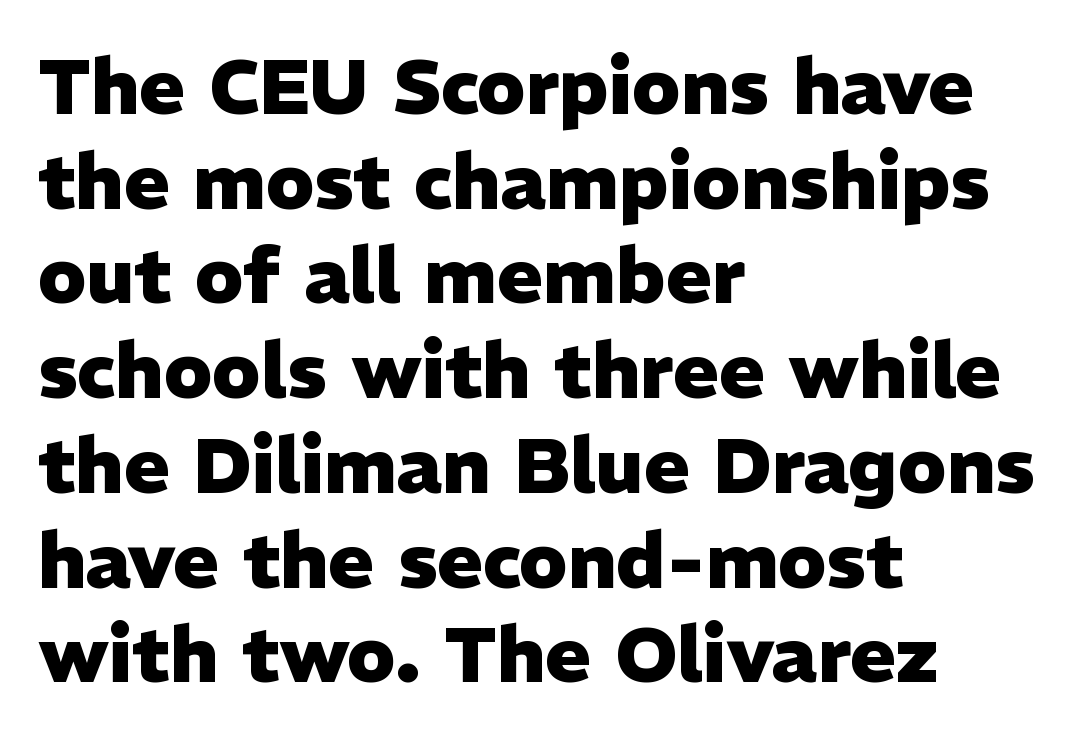
The ragged edge is on the right, which tells us the setting is flush left. This rendering employs a face without finishing strokes, i.e., a sans-serif. This sample uses an upright cut, with every glyph sitting square on the baseline. The sample has been set heavy, in full bold. Is the letter spacing exaggerated? No — it looks like the ordinary default. Glance below the letters and you will spot only blank space.
